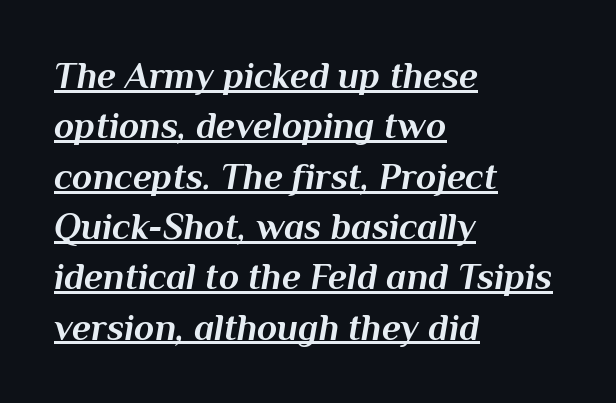
Q: Is the text bold? A: Yes.
Q: Is the text italic (slanted)? A: Yes, it leans right by about 10 degrees.
Q: Is the text underlined? A: Yes.
Q: How is the paragraph aligned? A: Left-aligned.
Q: Is the spacing between letters normal or unusually wide? A: Normal.
Q: Is the spacing between lines tight, normal or loose? A: Normal.
Q: Width (condensed, normal, or wide)? A: Normal.
Q: Stroke contrast? A: Medium.
Q: x-height? A: Medium.
Q: Monospaced? A: No.
